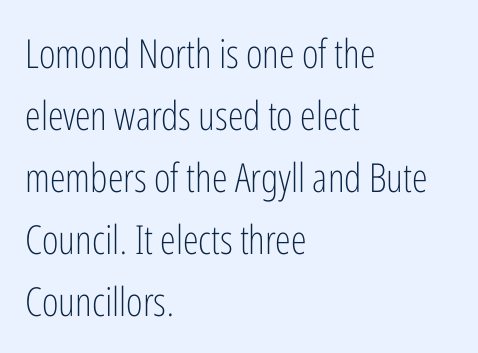
{"serif": "no", "italic": "no", "bold": "no", "weight": "light", "width": "condensed", "stroke_contrast": "low", "x_height": "medium", "monospaced": "no", "underline": "no", "align": "left", "line_spacing": "normal", "line_spacing_ratio": 1.55, "letter_spacing": "normal", "letter_spacing_em": 0.0, "glyph_px": 40}
